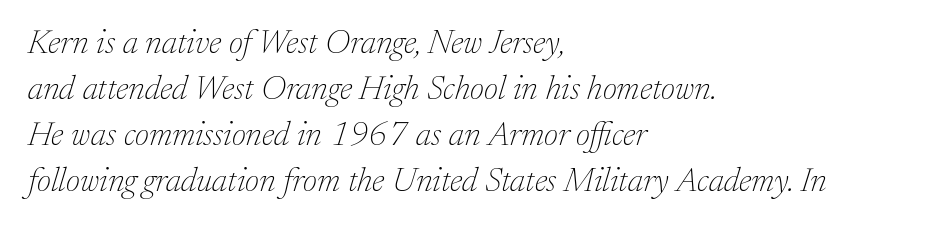
The image shows 34 px thin serif type, italic (leaning right); set left-aligned, normal line spacing (1.35x), normal letter spacing, not underlined; low stroke contrast and a medium x-height.
